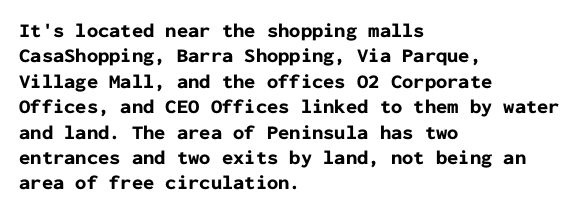
Characters follow at the spacing the type designer built in. What's the leading like? Ordinary, nothing unusual. Horizontal alignment here is leftward, the default for most running prose. The words here are not underlined. The typesetting leans heavy: a genuine bold.
